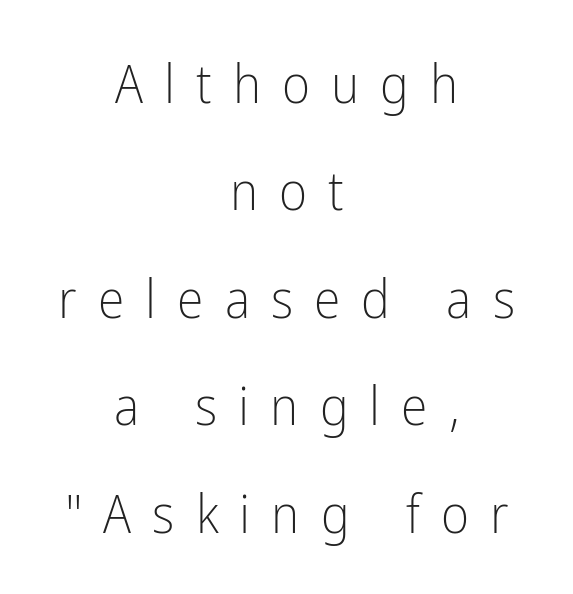
The image shows 54 px light, condensed sans-serif type, upright; set centered, loose line spacing (1.99x), unusually wide letter spacing (+0.39 em), not underlined; low stroke contrast and a medium x-height.
